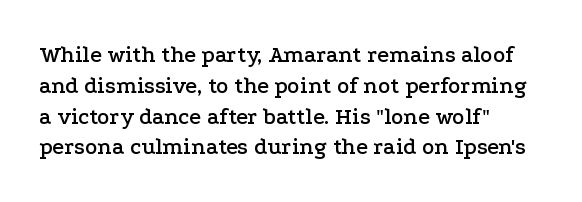
{"italic": "no", "underline": "no", "align": "left", "line_spacing": "normal", "line_spacing_ratio": 1.34, "letter_spacing": "normal", "letter_spacing_em": 0.0, "glyph_px": 23}
